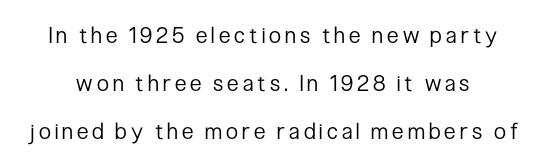
The letters stand upright; this is a roman face. The glyphs are unaccompanied by any horizontal stroke below them. These glyphs show unthickened strokes, regular width or finer. Vertical spacing — loose.
